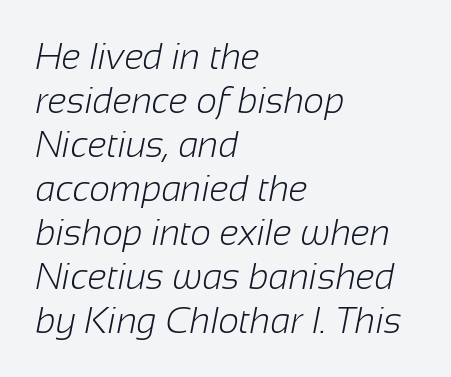
Q: Is the text bold? A: No.
Q: Is the typeface a serif or a sans-serif typeface? A: Sans-serif.
Q: Is the text underlined? A: No.
Q: How is the paragraph aligned? A: Left-aligned.
Q: Is the spacing between letters normal or unusually wide? A: Normal.
Q: Width (condensed, normal, or wide)? A: Normal.
Q: Stroke contrast? A: Low.
Q: x-height? A: Medium.
Q: Monospaced? A: No.
